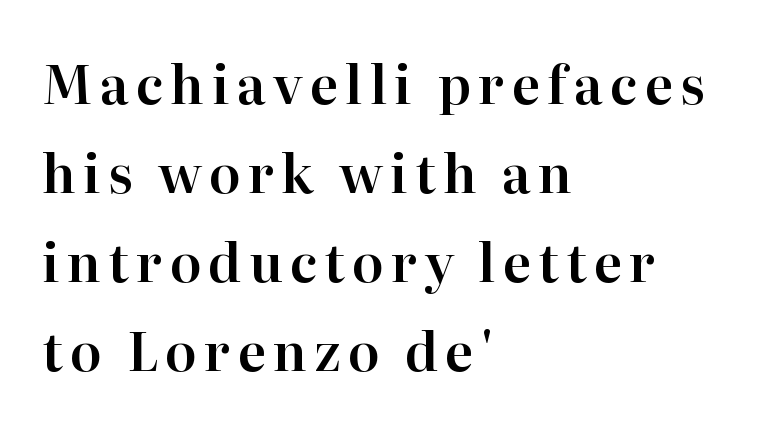
{"serif": "yes", "italic": "no", "width": "normal", "stroke_contrast": "high", "x_height": "medium", "monospaced": "no", "underline": "no", "align": "left", "line_spacing_ratio": 1.71, "glyph_px": 52}
